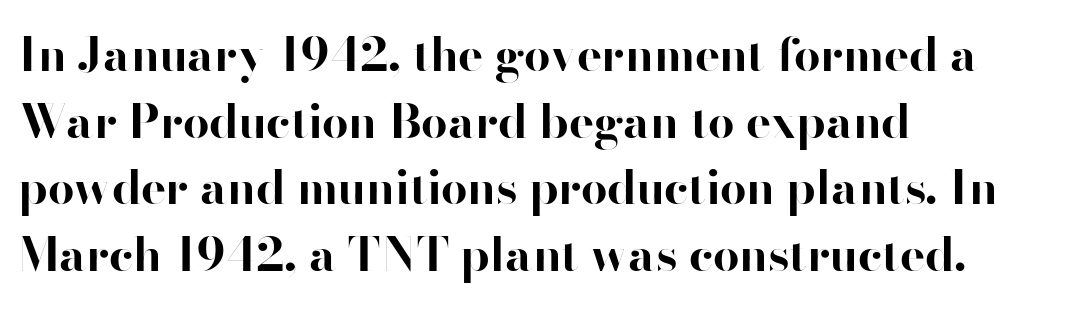
The image shows 47 px bold sans-serif type, upright; set left-aligned, normal line spacing (1.42x), normal letter spacing, not underlined; high stroke contrast and a small x-height.
